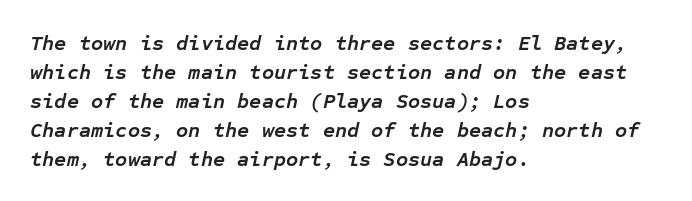
Q: Is the text bold? A: Yes.
Q: Is the text italic (slanted)? A: Yes, it leans right by about 12 degrees.
Q: Is the text underlined? A: No.
Q: How is the paragraph aligned? A: Left-aligned.
Q: Is the spacing between letters normal or unusually wide? A: Normal.
Q: Is the spacing between lines tight, normal or loose? A: Normal.
